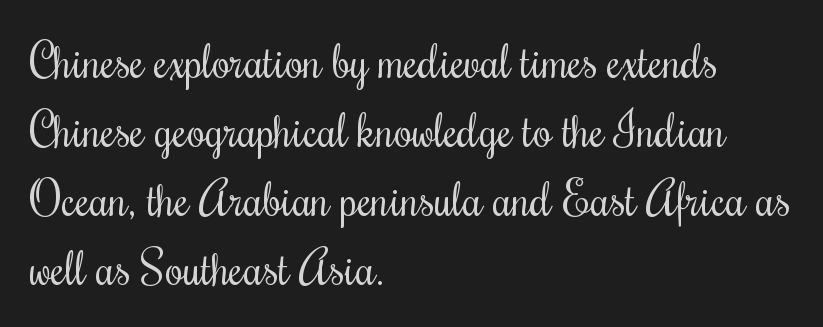
{"serif": "yes", "bold": "no", "weight": "regular", "width": "condensed", "stroke_contrast": "medium", "x_height": "small", "monospaced": "no", "underline": "no", "align": "left", "line_spacing": "normal", "line_spacing_ratio": 1.5, "letter_spacing": "normal", "letter_spacing_em": 0.0, "glyph_px": 46}
